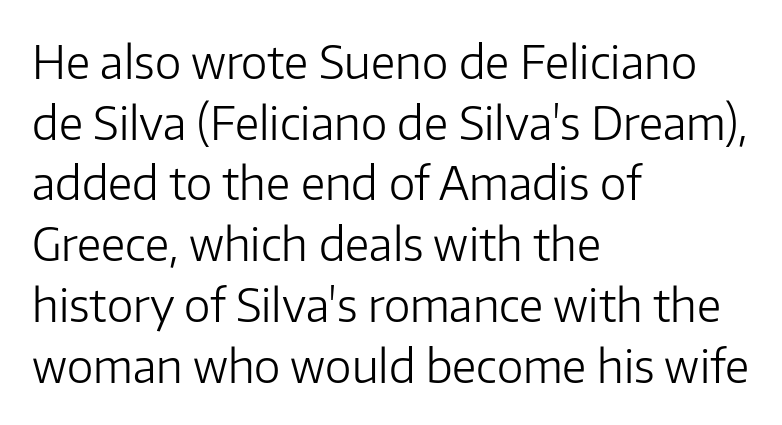
The letterforms sit at book weight or below. A sans-serif font was chosen for this passage. Is this a fixed-width face? No — the glyphs have proportional, varying widths. Underline: absent.
